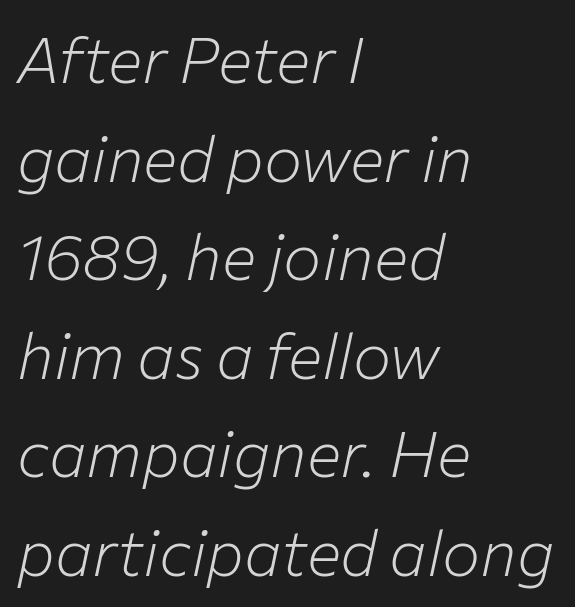
Which margin do the lines hug? The left one — the right edge is uneven. Proportional: the letters do not fall into vertical columns. Nothing unusual about the tracking: characters are spaced as the font intends. A typesetter would call this leading conventional body-copy spacing. Weight: regular or lighter.
